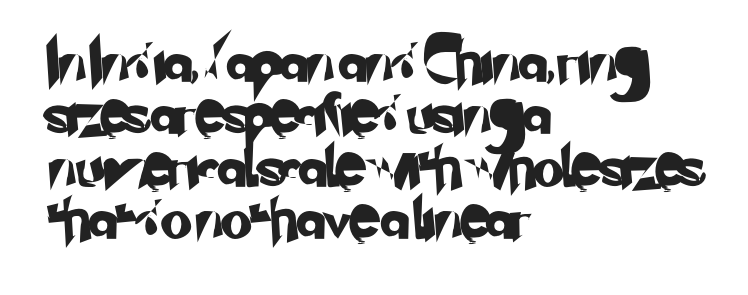
Q: Is the typeface a serif or a sans-serif typeface? A: Sans-serif.
Q: Is the text underlined? A: No.
Q: How is the paragraph aligned? A: Left-aligned.
Q: Is the spacing between letters normal or unusually wide? A: Normal.
Q: Is the spacing between lines tight, normal or loose? A: Normal.
Q: Width (condensed, normal, or wide)? A: Normal.
Q: Stroke contrast? A: Low.
Q: x-height? A: Small.
Q: Monospaced? A: No.
